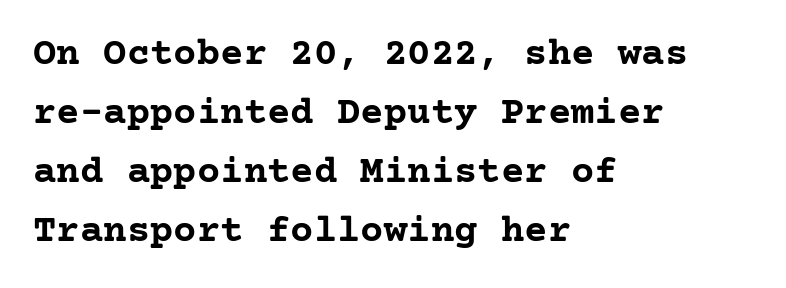
{"serif": "yes", "italic": "no", "bold": "yes", "weight": "semibold", "width": "normal", "stroke_contrast": "low", "x_height": "medium", "underline": "no", "align": "left", "line_spacing": "normal", "line_spacing_ratio": 1.51, "letter_spacing": "normal", "letter_spacing_em": 0.0, "glyph_px": 39}
